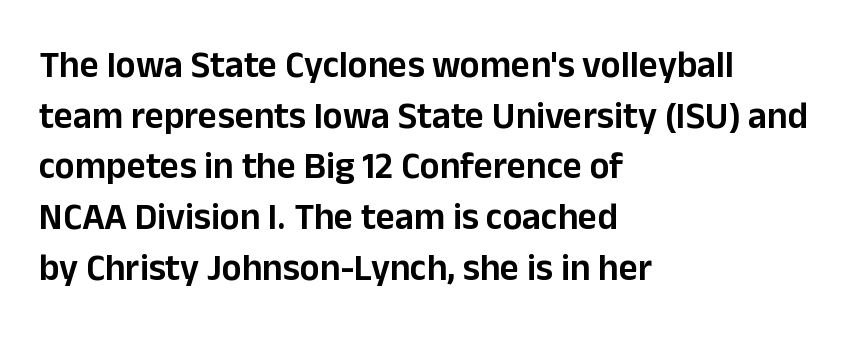
Q: Is the text italic (slanted)? A: No, it is upright.
Q: Is the typeface a serif or a sans-serif typeface? A: Sans-serif.
Q: Is the text underlined? A: No.
Q: How is the paragraph aligned? A: Left-aligned.
Q: Is the spacing between letters normal or unusually wide? A: Normal.
Q: Is the spacing between lines tight, normal or loose? A: Normal.
Q: Width (condensed, normal, or wide)? A: Normal.
Q: Stroke contrast? A: Low.
Q: x-height? A: Medium.
Q: Monospaced? A: No.
